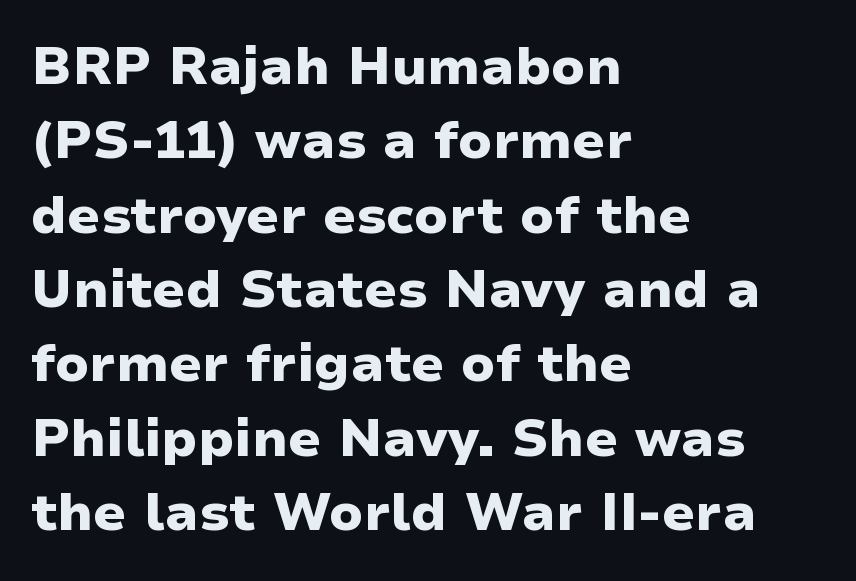
Looks like regular typesetting: each glyph gets only the width it needs. Successive baselines arrive at the customary interval. Just letters on the line, the space beneath them empty. Teacher's note: observe the even left margin — that is flush-left alignment. Each word holds together tightly as a unit, with standard inter-letter gaps. These lines carry a lot of weight — the face is fully bold.
